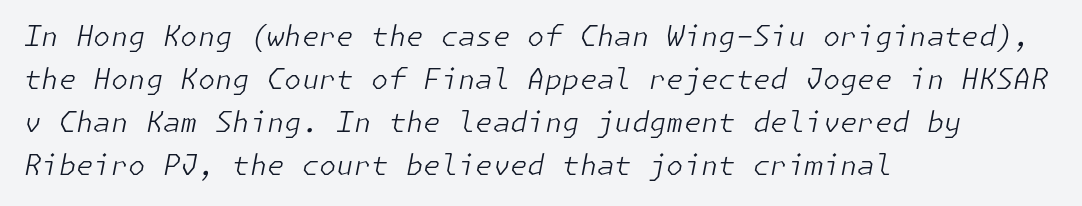
{"italic": "yes", "lean": "right", "slant_degrees": 11, "bold": "no", "weight": "light", "width": "normal", "stroke_contrast": "low", "x_height": "medium", "underline": "no", "align": "left", "line_spacing": "normal", "line_spacing_ratio": 1.53, "letter_spacing": "normal", "letter_spacing_em": 0.0, "glyph_px": 28}
